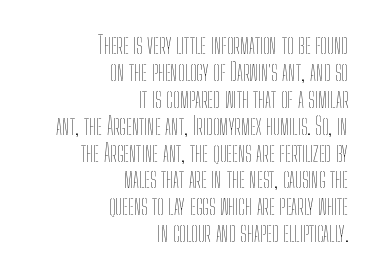
Q: Is the text bold? A: No.
Q: Is the text italic (slanted)? A: No, it is upright.
Q: Is the text underlined? A: No.
Q: How is the paragraph aligned? A: Right-aligned.
Q: Is the spacing between letters normal or unusually wide? A: Normal.
Q: Is the spacing between lines tight, normal or loose? A: Tight.
